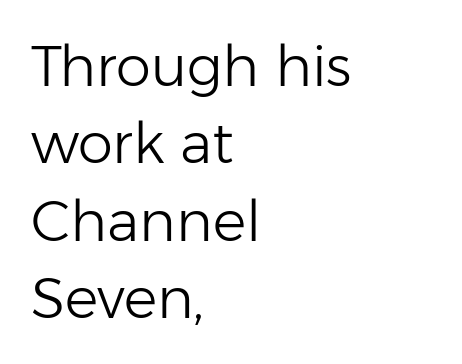
Where is the straight margin? On the left. The axis of the letterforms is exactly vertical. Is the stroke heavy? The answer is a plain regular-or-lighter. Underlining? Definitely not there.
